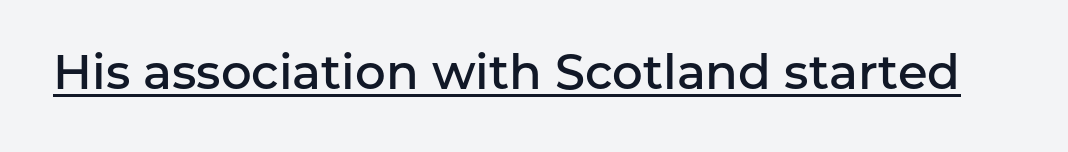
The image shows 48 px semibold sans-serif type, upright; set normal letter spacing, underlined; low stroke contrast and a medium x-height.
